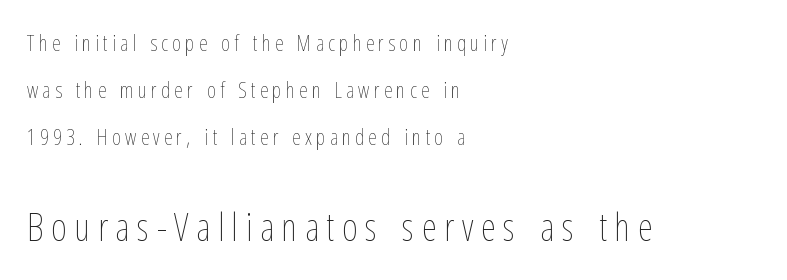
{"italic": "no", "bold": "no", "weight": "thin", "width": "condensed", "stroke_contrast": "low", "x_height": "medium", "monospaced": "no", "underline": "no", "align": "left", "line_spacing": "loose", "line_spacing_ratio": 2.13, "larger_block": "second", "size_ratio": 1.77, "glyph_px": 39}
